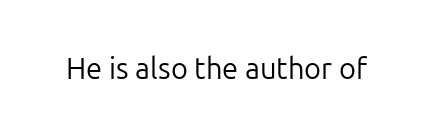
Q: Is the text bold? A: No.
Q: Is the text italic (slanted)? A: No, it is upright.
Q: Is the typeface a serif or a sans-serif typeface? A: Sans-serif.
Q: Is the text underlined? A: No.
Q: Is the spacing between letters normal or unusually wide? A: Normal.
Q: Width (condensed, normal, or wide)? A: Normal.
Q: Stroke contrast? A: Low.
Q: x-height? A: Medium.
Q: Monospaced? A: No.
